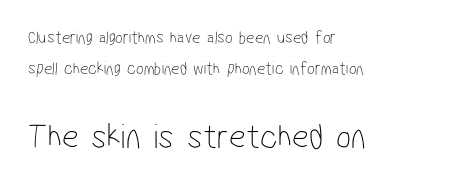
{"serif": "no", "bold": "no", "weight": "thin", "width": "condensed", "stroke_contrast": "low", "x_height": "medium", "monospaced": "no", "underline": "no", "align": "left", "line_spacing_ratio": 1.74, "letter_spacing": "normal", "letter_spacing_em": 0.0, "larger_block": "second", "size_ratio": 2.0, "glyph_px": 36}
